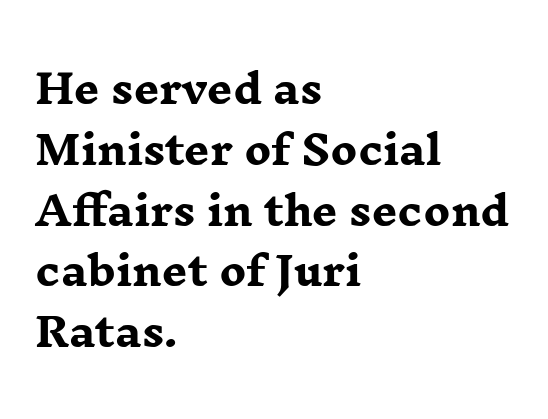
{"serif": "yes", "italic": "no", "bold": "yes", "weight": "heavy", "width": "wide", "stroke_contrast": "low", "x_height": "medium", "monospaced": "no", "underline": "no", "align": "left", "line_spacing": "normal", "line_spacing_ratio": 1.52, "letter_spacing": "normal", "letter_spacing_em": 0.0, "glyph_px": 40}
